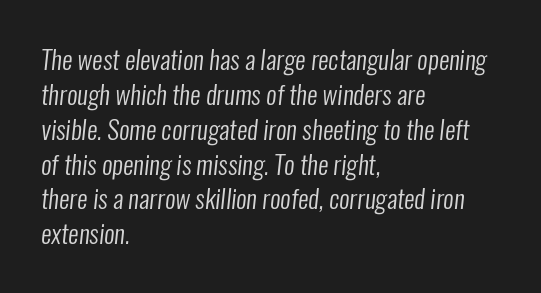
The gap between lines stays unmarked. Words appear dense and cohesive because spacing is normal. Is there much room between lines? A standard amount, neither cramped nor airy. The rag falls on the right side of this text block. Vertical stems look standard width or narrower in stroke.
